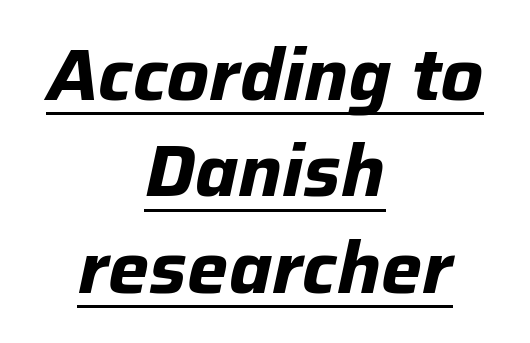
The image shows 73 px bold type, italic (leaning right); set centered, normal line spacing (1.32x), normal letter spacing, underlined; low stroke contrast and a medium x-height.
